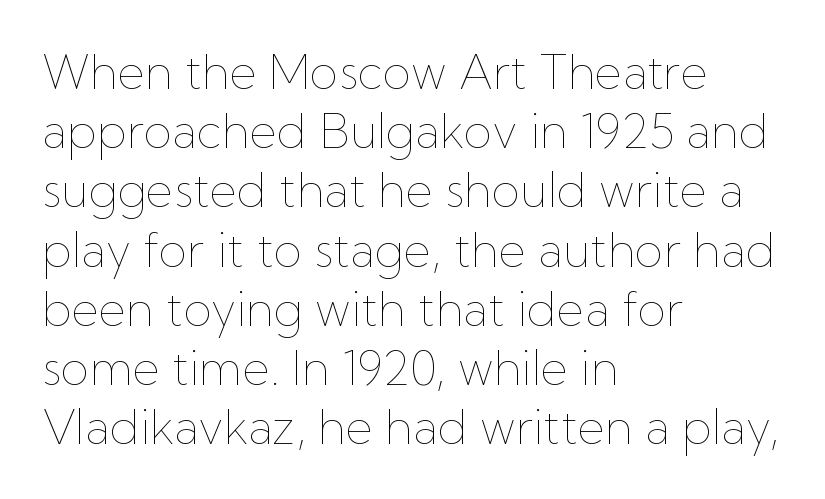
{"italic": "no", "bold": "no", "weight": "thin", "width": "normal", "stroke_contrast": "low", "x_height": "medium", "monospaced": "no", "underline": "no", "align": "left", "line_spacing": "normal", "line_spacing_ratio": 1.26, "letter_spacing": "normal", "letter_spacing_em": 0.0, "glyph_px": 47}
